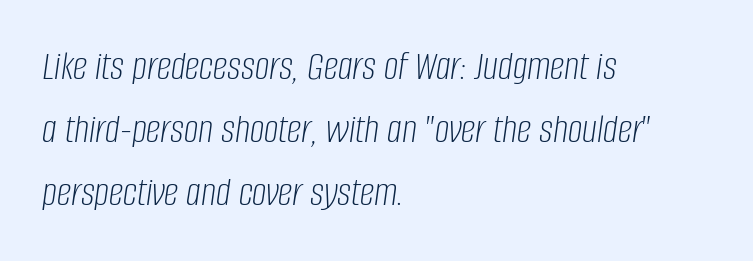
A light-to-regular cut is what we see here. No word sits above an underline. The gaps between neighbouring characters are ordinary and unremarkable. Quick note: italic. A classic flush-left, rag-right setting is used for this passage.
